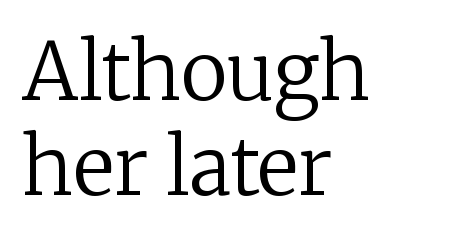
The cut favours lightness, reaching ordinary text weight at its darkest. Any mark beneath the type? The region is blank. Compared with typical body copy, the letter spacing here is the same. This sample is left-justified, so line endings fall wherever the words run out. Ordinary non-slanted type is in use. Small tapered or slab feet sit at the stroke ends, so this counts as serif.
